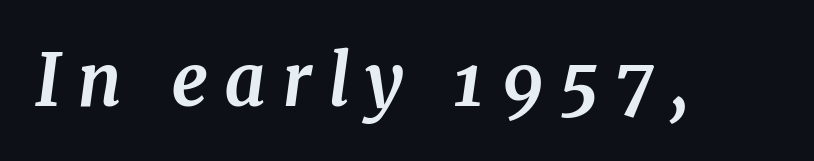
{"serif": "yes", "italic": "yes", "lean": "right", "slant_degrees": 7, "bold": "yes", "weight": "bold", "width": "normal", "stroke_contrast": "medium", "x_height": "medium", "monospaced": "no", "underline": "no", "letter_spacing": "wide", "letter_spacing_em": 0.22, "glyph_px": 72}
